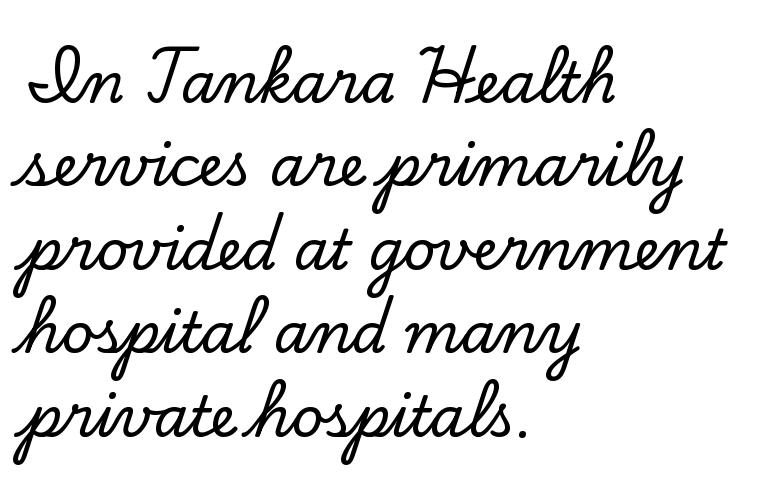
The image shows 56 px serif type; set left-aligned, normal line spacing (1.49x), normal letter spacing, not underlined; low stroke contrast and a small x-height.
